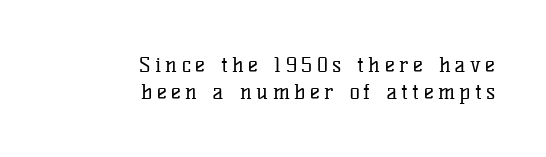
Q: Is the text bold? A: No.
Q: Is the text italic (slanted)? A: No, it is upright.
Q: Is the text underlined? A: No.
Q: How is the paragraph aligned? A: Right-aligned.
Q: Is the spacing between letters normal or unusually wide? A: Unusually wide.
Q: Is the spacing between lines tight, normal or loose? A: Normal.
